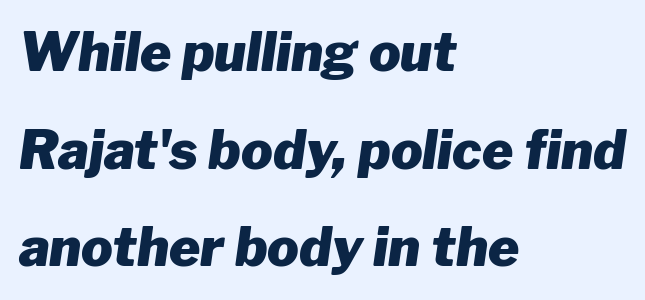
Q: Is the text bold? A: Yes.
Q: Is the text italic (slanted)? A: Yes, it leans right by about 8 degrees.
Q: Is the text underlined? A: No.
Q: How is the paragraph aligned? A: Left-aligned.
Q: Is the spacing between letters normal or unusually wide? A: Normal.
Q: Width (condensed, normal, or wide)? A: Normal.
Q: Stroke contrast? A: Low.
Q: x-height? A: Medium.
Q: Monospaced? A: No.
